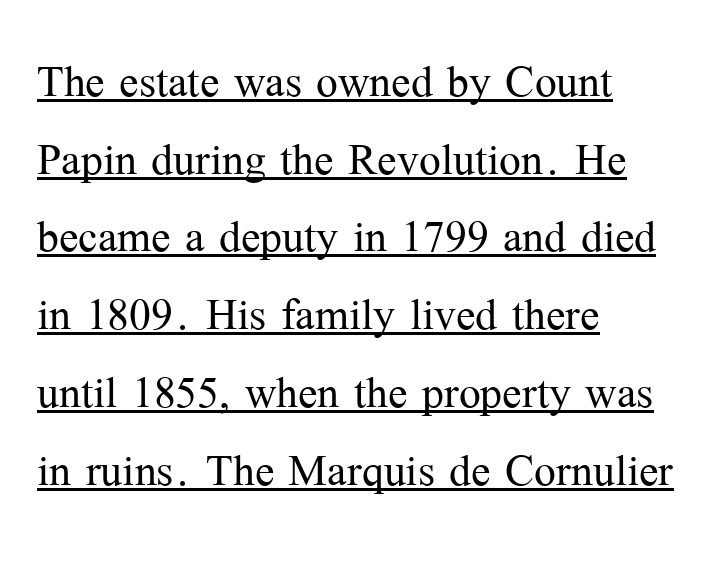
The image shows 58 px light serif type, upright; set left-aligned, normal line spacing (1.34x), normal letter spacing, underlined; medium stroke contrast and a medium x-height.
